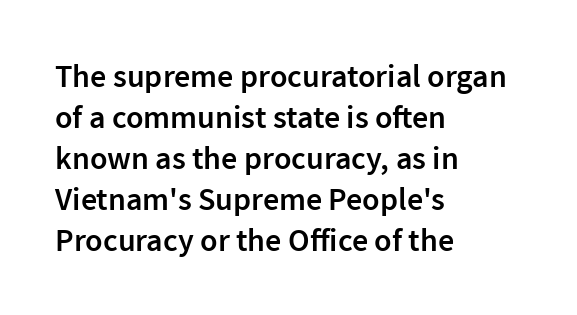
Character widths vary here, with narrow letters taking less room than wide ones. Characters remain perfectly vertical along every line. Regarding serifs, this sample does without them. The string is rendered with underlining switched off.
